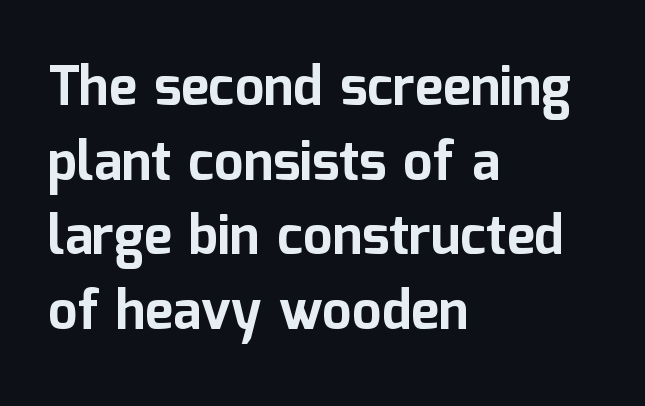
The passage shown has conventional tracking throughout. The letters carry no serifs — their stems end cleanly without finishing strokes. A normal amount of white space separates one row of letters from the next. Notice how the stems are strictly vertical — no italics here. The strokes are fattened all the way to bold. Check the space under the baseline: it is left empty.
